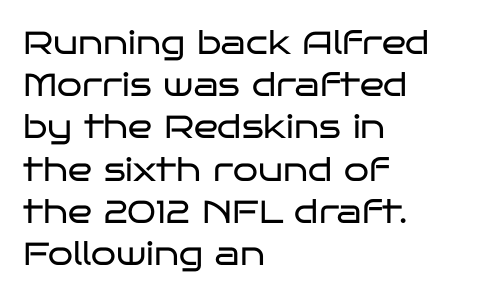
Italic: no, the glyphs are upright roman. Is this a sans? Yes — the strokes have no serifs. Glyph-to-glyph distance matches everyday printed text. The passage is arranged the way most books set body copy — flush left. Successive baselines arrive at the customary interval. The zone under the glyphs is completely vacant.
